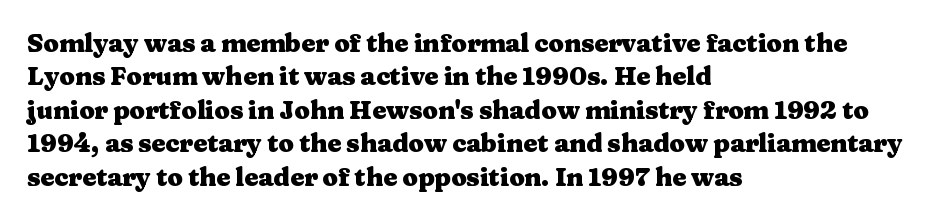
{"italic": "no", "bold": "yes", "underline": "no", "align": "left", "line_spacing": "normal", "line_spacing_ratio": 1.34, "letter_spacing": "normal", "letter_spacing_em": 0.0, "glyph_px": 25}
